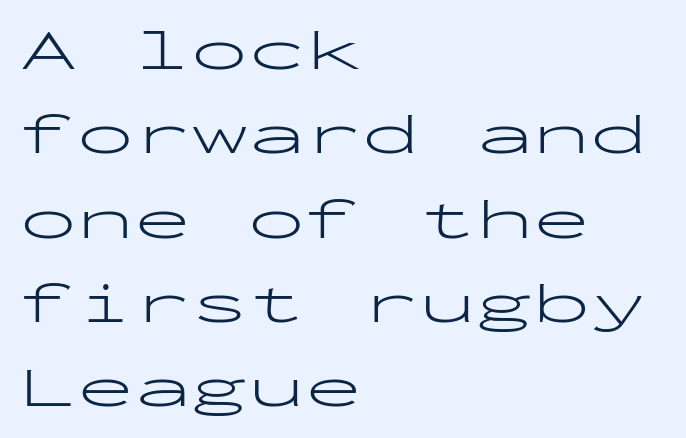
Q: Is the text bold? A: No.
Q: Is the text italic (slanted)? A: No, it is upright.
Q: Is the typeface a serif or a sans-serif typeface? A: Sans-serif.
Q: Is the text underlined? A: No.
Q: How is the paragraph aligned? A: Left-aligned.
Q: Is the spacing between letters normal or unusually wide? A: Normal.
Q: Is the spacing between lines tight, normal or loose? A: Normal.
Q: Width (condensed, normal, or wide)? A: Wide.
Q: Stroke contrast? A: Low.
Q: x-height? A: Medium.
Q: Monospaced? A: Yes.
